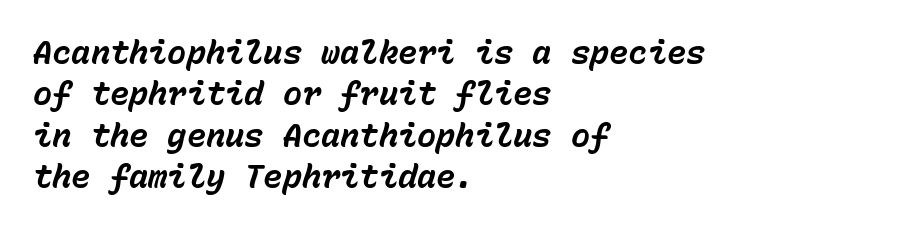
Q: Is the text bold? A: Yes.
Q: Is the text italic (slanted)? A: Yes, it leans right by about 15 degrees.
Q: Is the text underlined? A: No.
Q: How is the paragraph aligned? A: Left-aligned.
Q: Is the spacing between letters normal or unusually wide? A: Normal.
Q: Is the spacing between lines tight, normal or loose? A: Normal.
Q: Width (condensed, normal, or wide)? A: Normal.
Q: Stroke contrast? A: Low.
Q: x-height? A: Medium.
Q: Monospaced? A: Yes.
